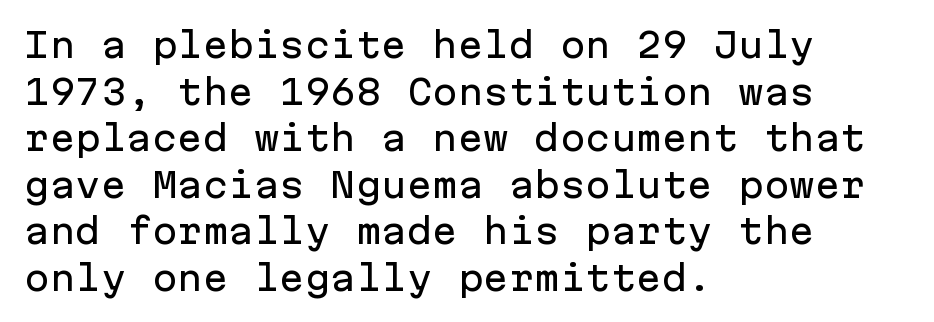
Leading matches the norm, producing a regular column. Where is the straight margin? On the left. Spacing between characters is what you'd get straight out of the box. Is this a fixed-width face? Yes — each glyph sits in an identical cell. Descenders hang freely into open space. The glyphs in this specimen are sans serif.
